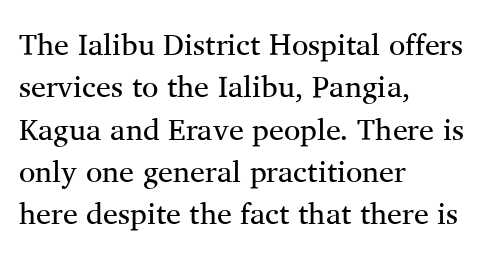
The image shows 30 px regular-weight serif type, upright; set left-aligned, normal line spacing (1.41x), normal letter spacing, not underlined; medium stroke contrast and a medium x-height.
